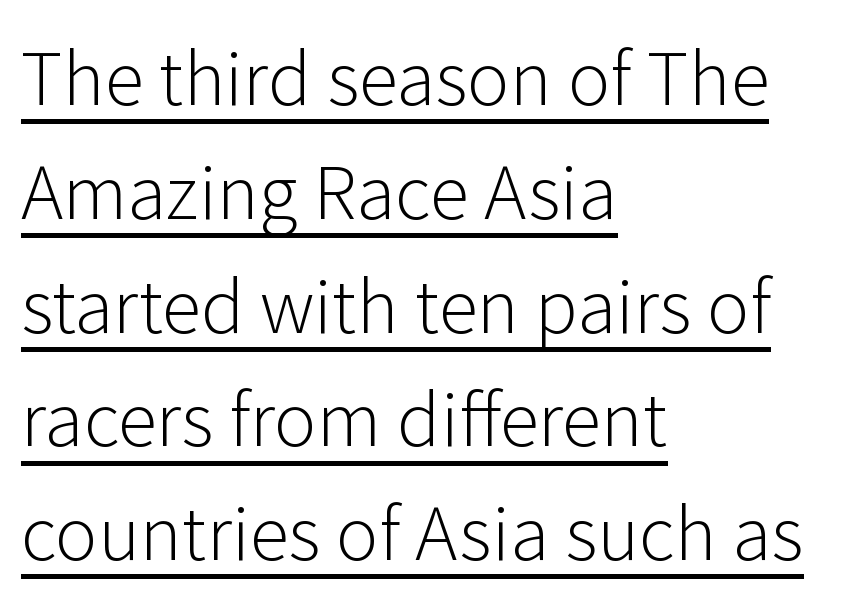
The gaps between neighbouring characters are ordinary and unremarkable. The passage shown stacks its lines at a standard gap. Varying glyph widths throughout — classic text-font behaviour. A roman cut, with each character standing at attention. The lettering is marked with a stroke running underneath it.
